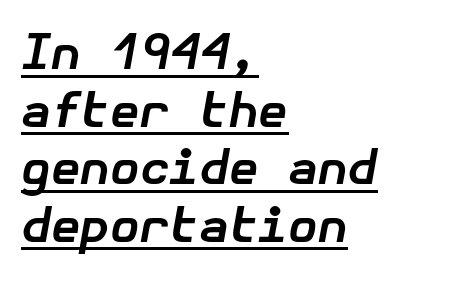
The image shows 48 px bold type, italic (leaning right); set left-aligned, line spacing 1.2x, normal letter spacing, underlined; low stroke contrast and a medium x-height.
